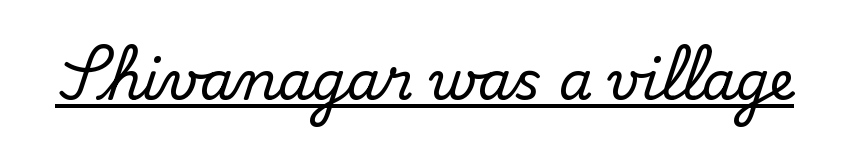
The image shows 54 px text type; set normal letter spacing, underlined; medium stroke contrast and a small x-height.
